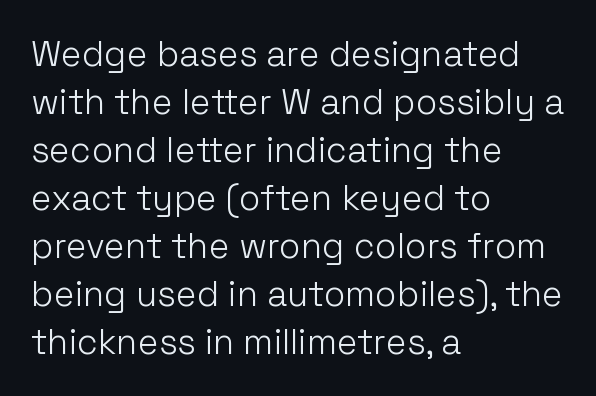
The letterforms sit shoulder to shoulder at normal distance. Notice how the stems are strictly vertical — no italics here. Decoration check: the copy has no underline. You could not count columns in this text — the font is proportionally spaced. Check where the strokes stop: nothing finishes them off — pure sans.
